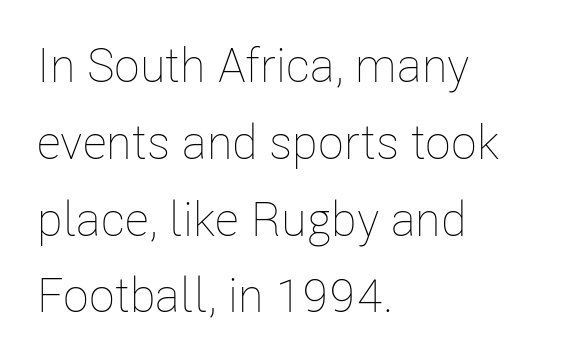
{"italic": "no", "bold": "no", "weight": "thin", "width": "condensed", "stroke_contrast": "low", "x_height": "medium", "monospaced": "no", "underline": "no", "align": "left", "line_spacing": "normal", "line_spacing_ratio": 1.6, "letter_spacing": "normal", "letter_spacing_em": 0.0, "glyph_px": 48}
